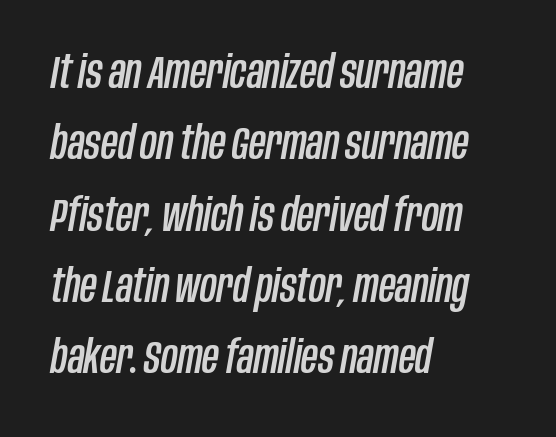
Q: Is the text italic (slanted)? A: Yes, it leans right by about 10 degrees.
Q: Is the text underlined? A: No.
Q: How is the paragraph aligned? A: Left-aligned.
Q: Is the spacing between letters normal or unusually wide? A: Normal.
Q: Is the spacing between lines tight, normal or loose? A: Normal.
Q: Width (condensed, normal, or wide)? A: Condensed.
Q: Stroke contrast? A: Low.
Q: x-height? A: Large.
Q: Monospaced? A: No.
